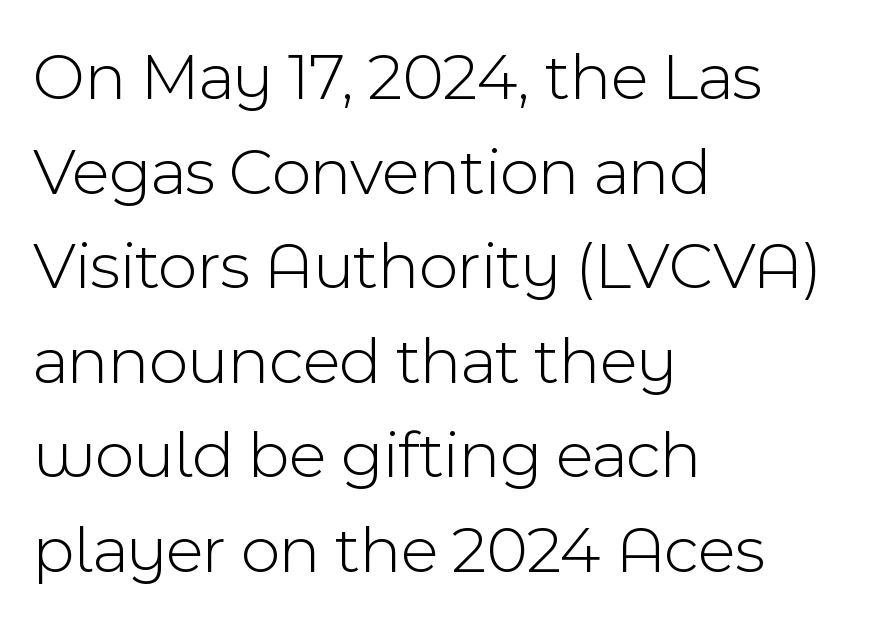
The image shows 68 px light sans-serif type, upright; set left-aligned, normal line spacing (1.39x), normal letter spacing, not underlined; a medium x-height.
